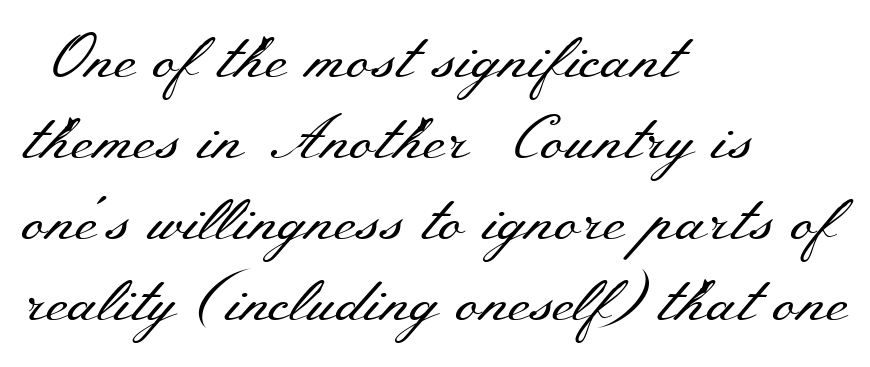
{"serif": "yes", "bold": "no", "weight": "regular", "width": "wide", "stroke_contrast": "medium", "x_height": "small", "monospaced": "no", "underline": "no", "align": "left", "line_spacing": "normal", "line_spacing_ratio": 1.33, "letter_spacing": "normal", "letter_spacing_em": 0.0, "glyph_px": 61}
